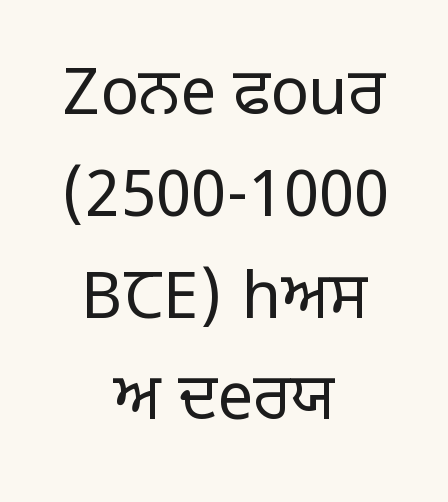
The image shows 64 px regular-weight sans-serif type, upright; set centered, normal line spacing (1.59x), normal letter spacing, not underlined; low stroke contrast and a large x-height.
